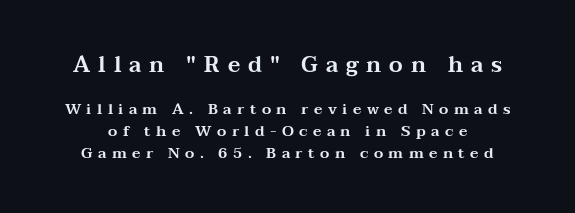
A typesetter would mark this as roman, not italic. This sample keeps an unexceptional amount of space between lines. Glyph-to-glyph distance is far greater than everyday printed text. Bare-footed words on every line. Visually, the top section dominates because its glyphs are scaled up.
